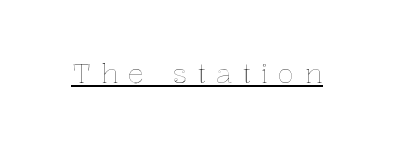
The image shows 27 px text type, upright; set unusually wide letter spacing (+0.38 em), underlined.
